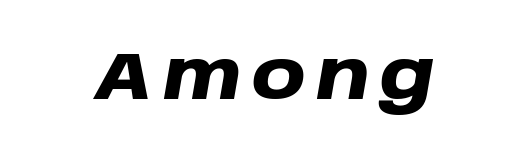
Q: Is the text bold? A: Yes.
Q: Is the text italic (slanted)? A: Yes, it leans right by about 10 degrees.
Q: Is the text underlined? A: No.
Q: Width (condensed, normal, or wide)? A: Wide.
Q: Stroke contrast? A: Low.
Q: x-height? A: Large.
Q: Monospaced? A: No.
